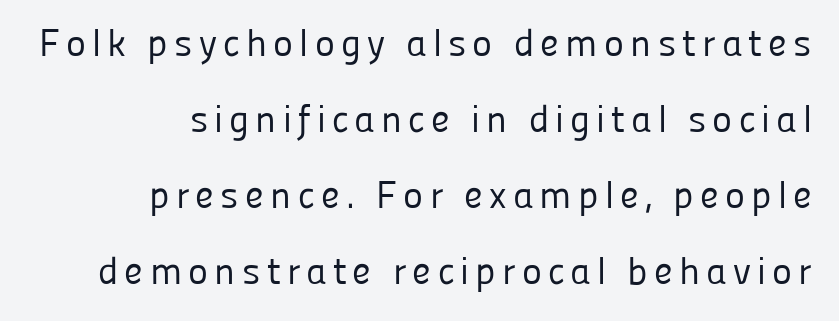
{"serif": "no", "italic": "no", "bold": "no", "weight": "regular", "width": "normal", "stroke_contrast": "low", "x_height": "medium", "monospaced": "no", "underline": "no", "align": "right", "line_spacing": "loose", "line_spacing_ratio": 2.0, "glyph_px": 38}
